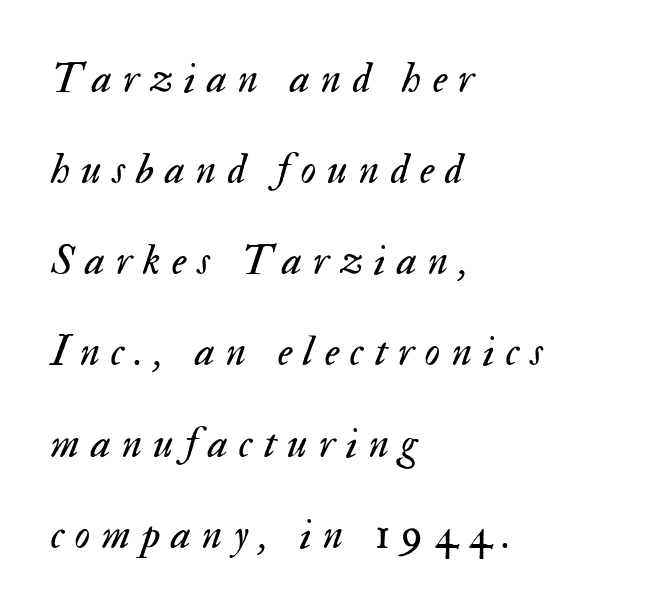
{"italic": "yes", "lean": "right", "slant_degrees": 17, "bold": "no", "weight": "regular", "width": "normal", "stroke_contrast": "medium", "x_height": "small", "monospaced": "no", "underline": "no", "align": "left", "line_spacing": "loose", "line_spacing_ratio": 2.12, "letter_spacing": "wide", "letter_spacing_em": 0.26, "glyph_px": 43}
